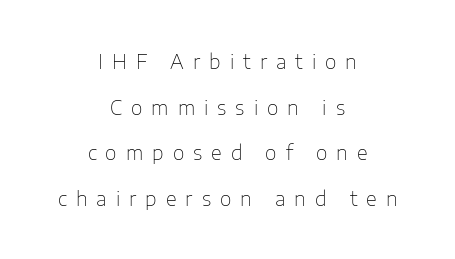
The image shows 20 px text type, upright; set centered, loose line spacing (2.28x), unusually wide letter spacing (+0.45 em), not underlined.
